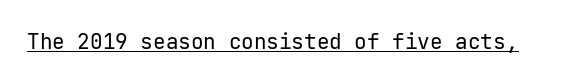
Italic: no, the glyphs are upright roman. You can see a thin bar hugging the bottom of the glyphs. Nothing heavy about these letters — not bold at all. Look at the tracking — it's just the regular setting, nothing added.
